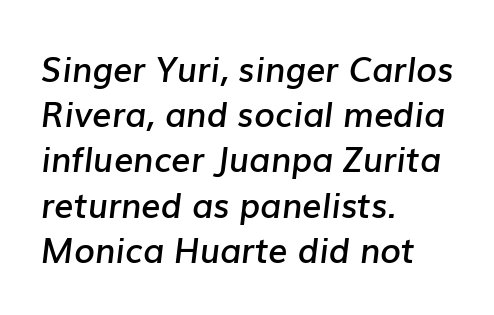
{"italic": "yes", "lean": "right", "slant_degrees": 7, "bold": "semi", "weight": "semibold", "width": "normal", "stroke_contrast": "low", "x_height": "medium", "monospaced": "no", "underline": "no", "align": "left", "line_spacing": "normal", "line_spacing_ratio": 1.33, "letter_spacing": "normal", "letter_spacing_em": 0.0, "glyph_px": 34}
